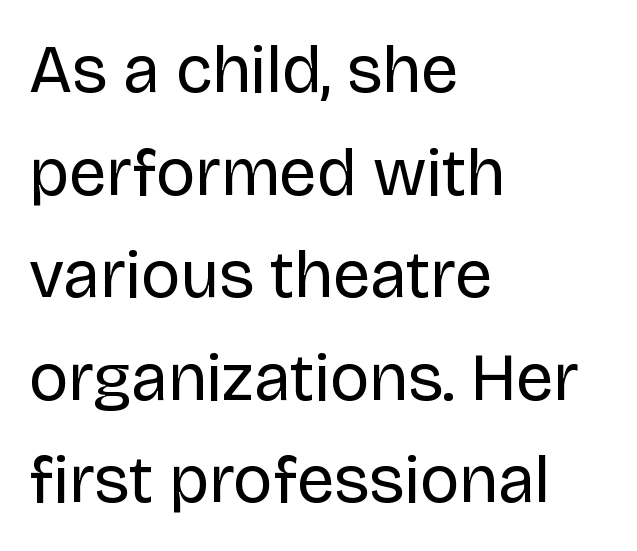
The setting favours the left margin, as ordinary paragraphs usually do. These glyphs show unthickened strokes, regular width or finer. Descenders are the only things crossing below the line. The passage shown has conventional tracking throughout. Do the characters align in a grid? No, the font is proportional. A typesetter would label this face a sans.
